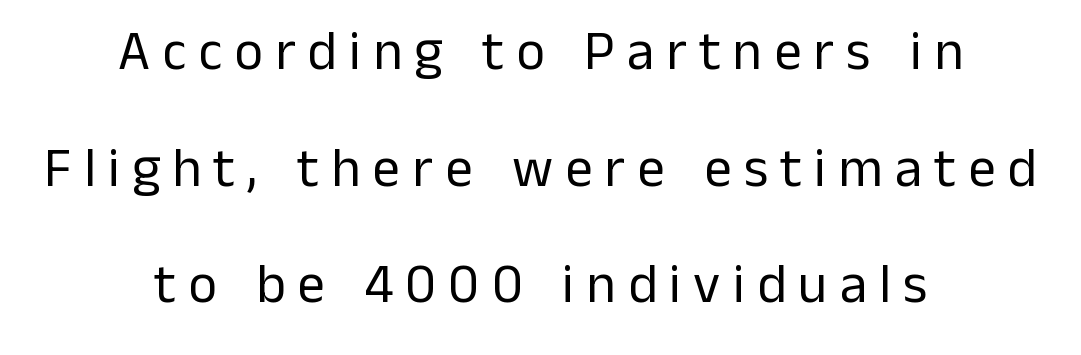
The image shows 55 px regular-weight sans-serif type, upright; set centered, loose line spacing (2.12x), unusually wide letter spacing (+0.22 em), not underlined; low stroke contrast and a medium x-height.
